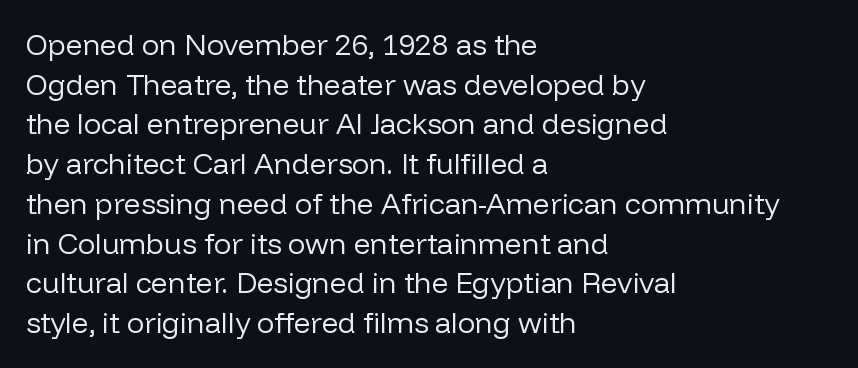
Look at the bottom of the vertical strokes: they stop flat, with no serifs. The letterforms sit shoulder to shoulder at normal distance. A classic flush-left, rag-right setting is used for this passage. Any mark beneath the type? The region is blank. Evenly set lines give the paragraph a standard silhouette.
